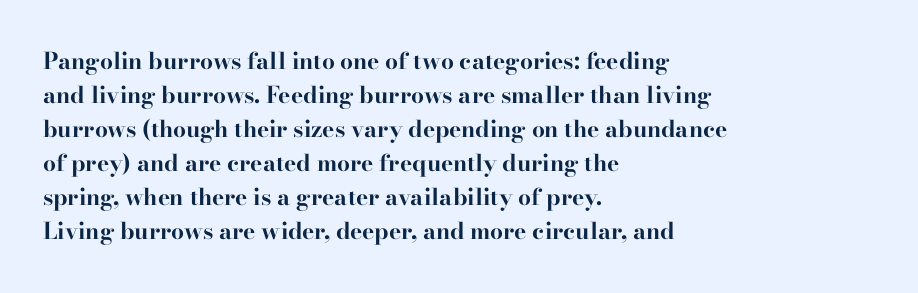
{"italic": "no", "bold": "yes", "underline": "no", "align": "left", "line_spacing": "normal", "line_spacing_ratio": 1.48, "letter_spacing": "normal", "letter_spacing_em": 0.0, "glyph_px": 23}
